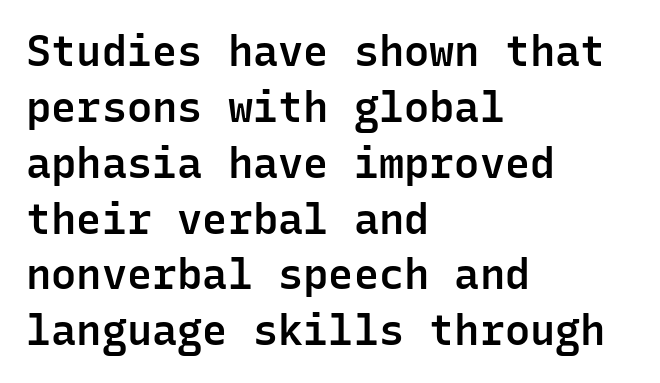
Does the leading feel generous? No, just average. Posture: straight, roman, zero tilt. A typesetter would call this zero additional tracking. Compared with a centered layout, this one pins lines to the left instead. Does the weight exceed regular? Yes, but only to semibold. Is this a fixed-width face? Yes — each glyph sits in an identical cell.
